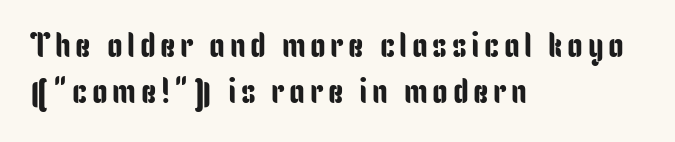
The image shows 35 px condensed sans-serif type, upright; set left-aligned, normal line spacing (1.31x), not underlined; low stroke contrast and a medium x-height.
